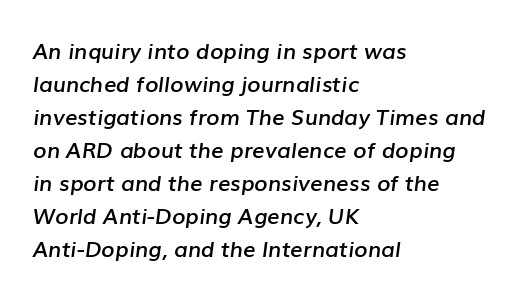
The zone under the glyphs is completely vacant. Observe the ordinary spacing: letters are neighbours, not strangers. If you measured baseline to baseline, you'd find a middling distance. Line starts are locked; line ends wander. On the weight axis this lands at semibold, roughly 600.
